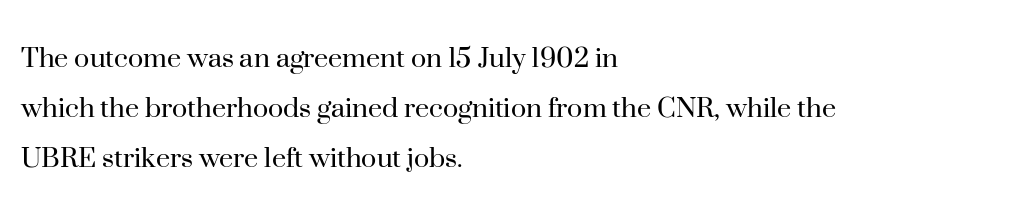
The image shows 32 px regular-weight serif type, upright; set left-aligned, normal line spacing (1.56x), normal letter spacing, not underlined; high stroke contrast and a small x-height.
